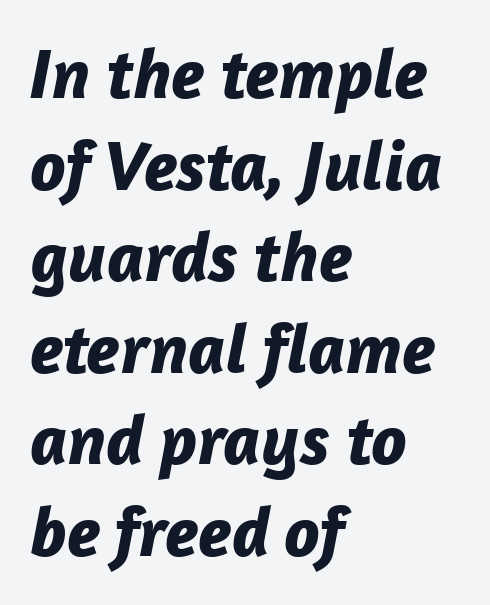
{"italic": "yes", "lean": "right", "slant_degrees": 12, "bold": "yes", "weight": "bold", "width": "normal", "stroke_contrast": "low", "x_height": "medium", "monospaced": "no", "underline": "no", "align": "left", "line_spacing": "normal", "line_spacing_ratio": 1.29, "letter_spacing": "normal", "letter_spacing_em": 0.0, "glyph_px": 71}
